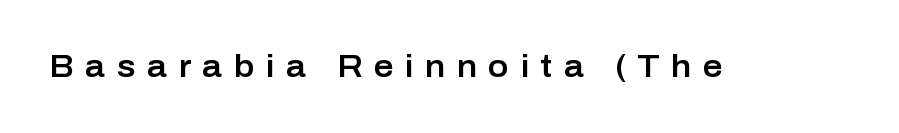
{"serif": "no", "italic": "no", "width": "normal", "stroke_contrast": "low", "x_height": "medium", "monospaced": "no", "underline": "no", "letter_spacing": "wide", "letter_spacing_em": 0.37, "glyph_px": 31}
